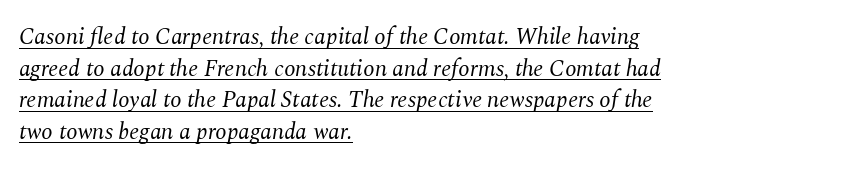
Q: Is the text bold? A: No.
Q: Is the text italic (slanted)? A: Yes, it leans right by about 10 degrees.
Q: Is the text underlined? A: Yes.
Q: How is the paragraph aligned? A: Left-aligned.
Q: Is the spacing between letters normal or unusually wide? A: Normal.
Q: Is the spacing between lines tight, normal or loose? A: Normal.
